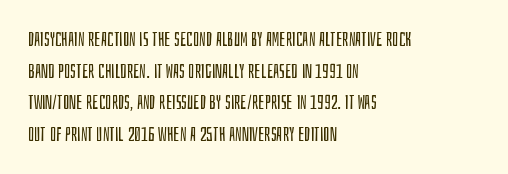
The image shows 20 px text type, upright; set left-aligned, normal line spacing (1.58x), normal letter spacing, not underlined.
